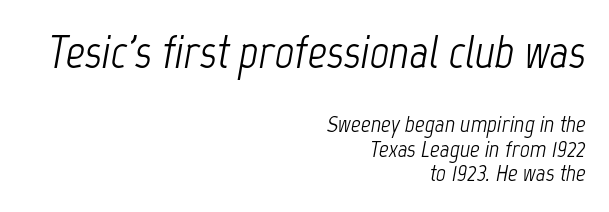
The image shows 47 px light, condensed type, italic (leaning right); set right-aligned, tight line spacing (1.03x), normal letter spacing, not underlined; the first (top) block is 1.96x larger; low stroke contrast and a medium x-height.
